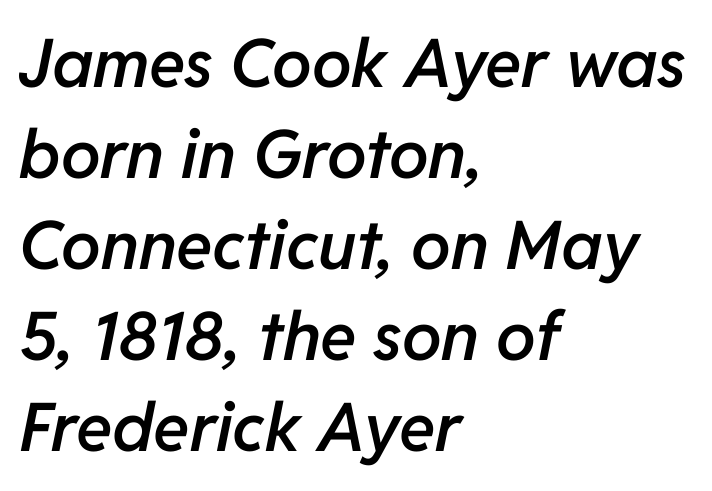
Rows of type keep a routine distance in the vertical direction. Is the block centered? No — it sits flush against the left margin. Plain, unruled lines of type. Look at the tracking — it's just the regular setting, nothing added. Each letter keeps its own natural width here, so spacing adapts to shape. Looking at the ascenders, they clearly lean.
